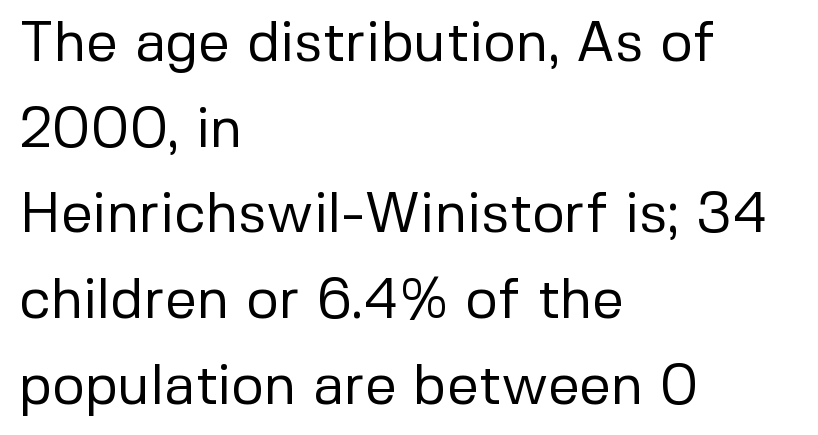
Q: Is the text bold? A: No.
Q: Is the text italic (slanted)? A: No, it is upright.
Q: Is the typeface a serif or a sans-serif typeface? A: Sans-serif.
Q: Is the text underlined? A: No.
Q: How is the paragraph aligned? A: Left-aligned.
Q: Is the spacing between letters normal or unusually wide? A: Normal.
Q: Is the spacing between lines tight, normal or loose? A: Normal.
Q: Width (condensed, normal, or wide)? A: Normal.
Q: Stroke contrast? A: Low.
Q: x-height? A: Medium.
Q: Monospaced? A: No.
